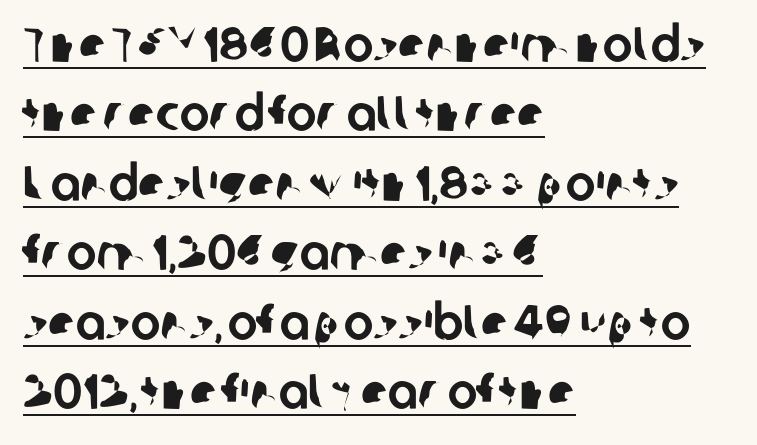
Q: Is the typeface a serif or a sans-serif typeface? A: Sans-serif.
Q: Is the text underlined? A: Yes.
Q: How is the paragraph aligned? A: Left-aligned.
Q: Is the spacing between letters normal or unusually wide? A: Normal.
Q: Is the spacing between lines tight, normal or loose? A: Normal.
Q: Width (condensed, normal, or wide)? A: Normal.
Q: Stroke contrast? A: Low.
Q: x-height? A: Medium.
Q: Monospaced? A: No.
